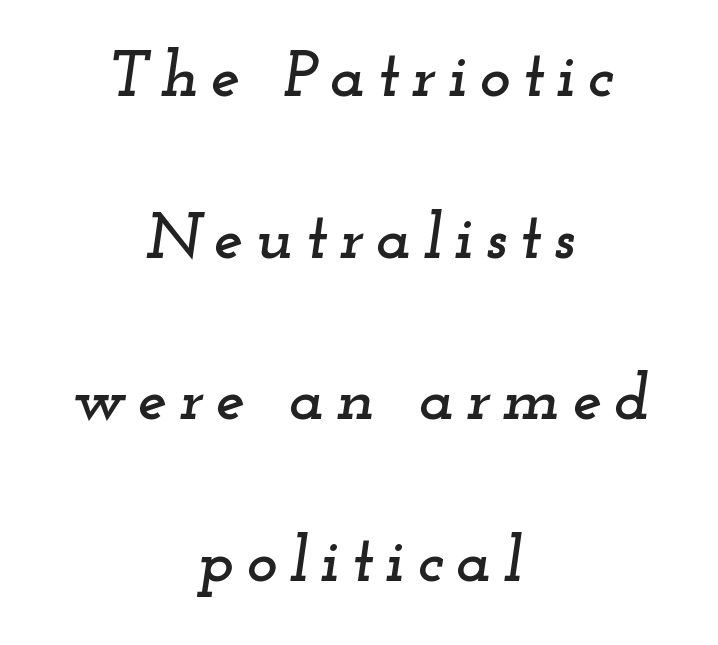
Teacher's note: observe the equal gaps on both sides — that is centered alignment. These lines are rendered in a variable-pitch font. Quick note: interline space is abundant. This rendering employs a face with finishing strokes, i.e., a serif. Characters are canted at an angle relative to the baseline's perpendicular.
